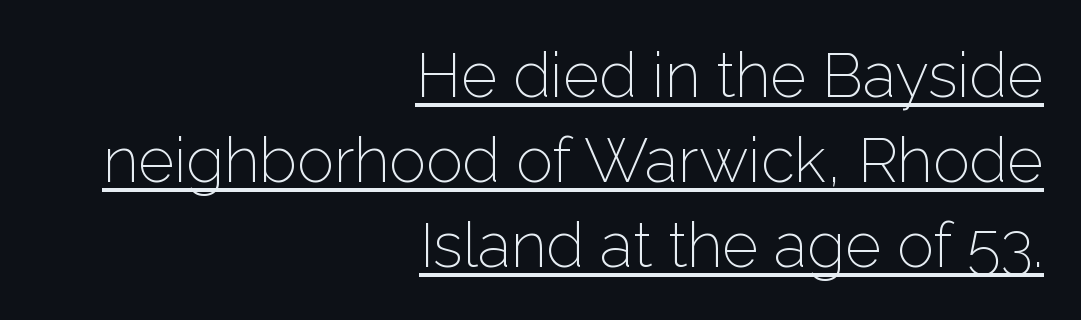
The image shows 62 px light sans-serif type, upright; set right-aligned, normal line spacing (1.37x), normal letter spacing, underlined; low stroke contrast and a medium x-height.
